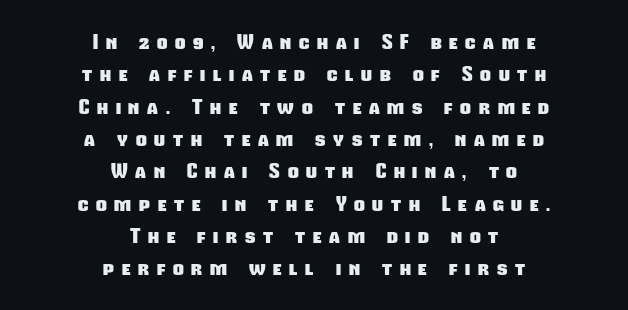
Q: Is the text bold? A: Yes.
Q: Is the text underlined? A: No.
Q: How is the paragraph aligned? A: Centered.
Q: Is the spacing between letters normal or unusually wide? A: Unusually wide.
Q: Is the spacing between lines tight, normal or loose? A: Normal.
